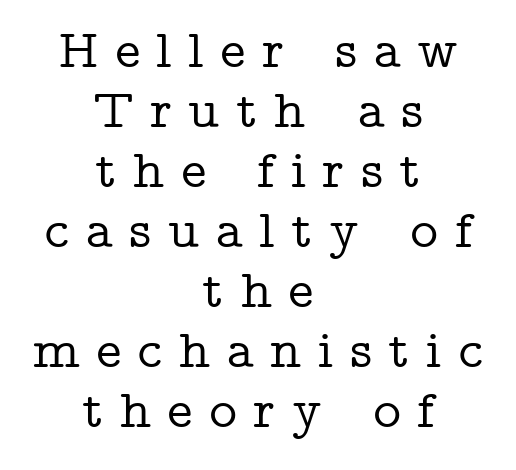
Q: Is the text italic (slanted)? A: No, it is upright.
Q: Is the typeface a serif or a sans-serif typeface? A: Serif.
Q: Is the text underlined? A: No.
Q: How is the paragraph aligned? A: Centered.
Q: Is the spacing between letters normal or unusually wide? A: Unusually wide.
Q: Is the spacing between lines tight, normal or loose? A: Tight.
Q: Width (condensed, normal, or wide)? A: Wide.
Q: Stroke contrast? A: Low.
Q: x-height? A: Medium.
Q: Monospaced? A: No.
